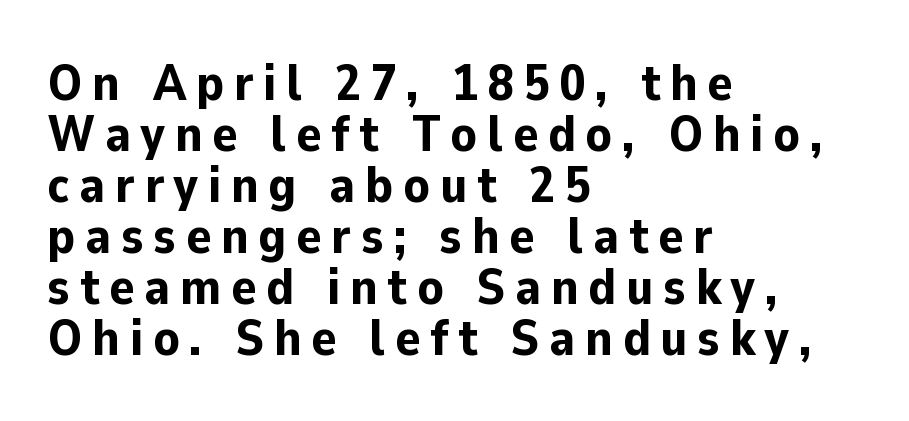
The specimen omits any rule beneath the text block's lines. This is sans-serif lettering, the kind often seen on screens and signage. Tall strokes in this sample are plumb rather than angled. Is the block centered? No — it sits flush against the left margin. A typesetter would call this proportional, since set widths differ per character. The space between consecutive lines is stingy.
